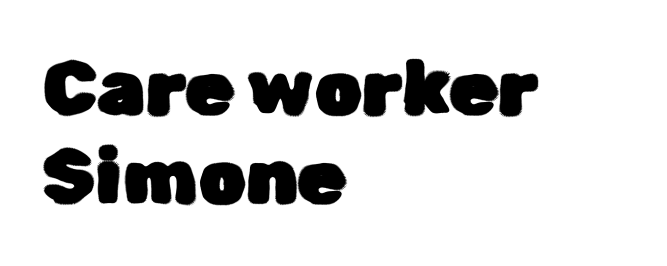
The image shows 77 px sans-serif type, upright; set left-aligned, line spacing 1.16x, normal letter spacing, not underlined; low stroke contrast and a medium x-height.
